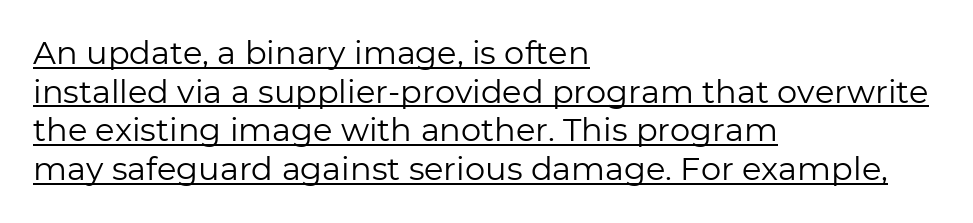
The image shows 32 px regular-weight sans-serif type, upright; set left-aligned, line spacing 1.21x, normal letter spacing, underlined; low stroke contrast and a medium x-height.
